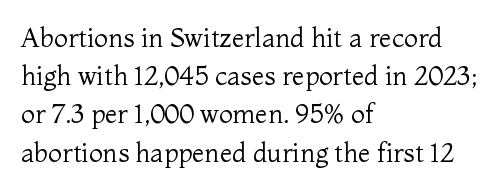
Q: Is the text bold? A: No.
Q: Is the text italic (slanted)? A: No, it is upright.
Q: Is the text underlined? A: No.
Q: How is the paragraph aligned? A: Left-aligned.
Q: Is the spacing between letters normal or unusually wide? A: Normal.
Q: Is the spacing between lines tight, normal or loose? A: Normal.
